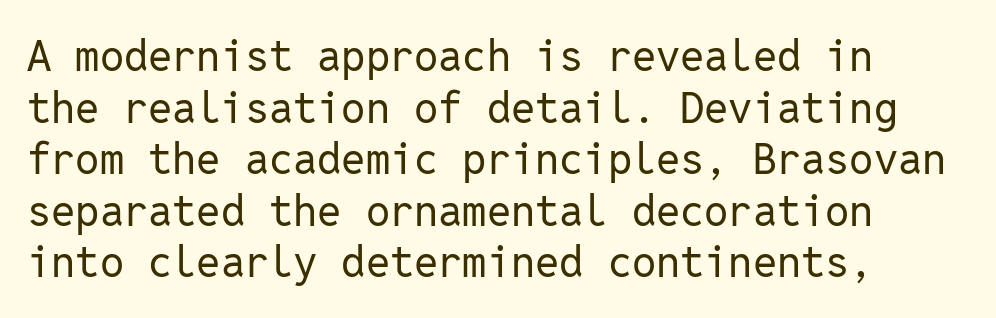
The image shows 43 px regular-weight sans-serif type, upright, monospaced; set left-aligned, line spacing 1.2x, normal letter spacing, not underlined; low stroke contrast and a medium x-height.
